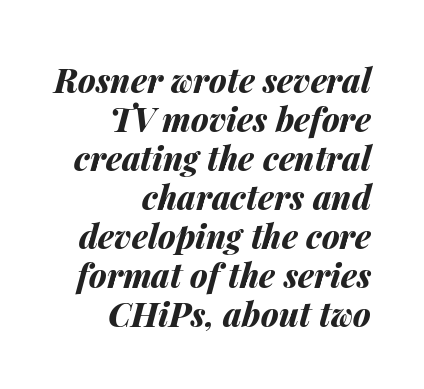
The image shows 33 px bold type, italic (leaning right); set right-aligned, line spacing 1.18x, normal letter spacing, not underlined; medium stroke contrast and a medium x-height.
